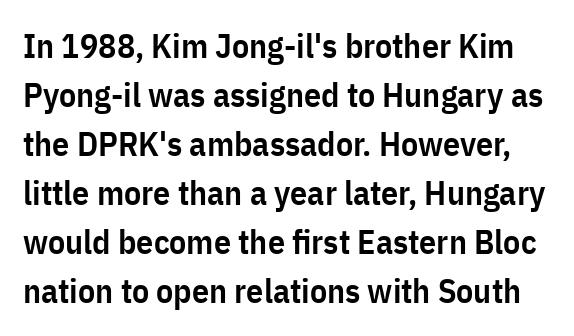
A typesetter would call this proportional, since set widths differ per character. Typographically, this falls in the sans-serif category. Lines of text with bare space underneath. Upright lettering throughout. The typesetting leans somewhat heavy: a semibold.
